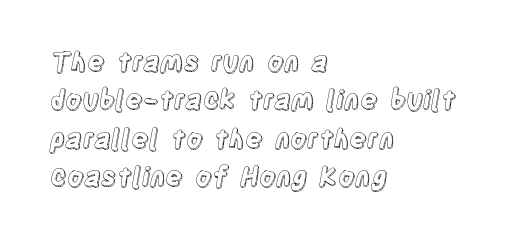
The image shows 26 px text type; set left-aligned, normal line spacing (1.48x), normal letter spacing, not underlined.
